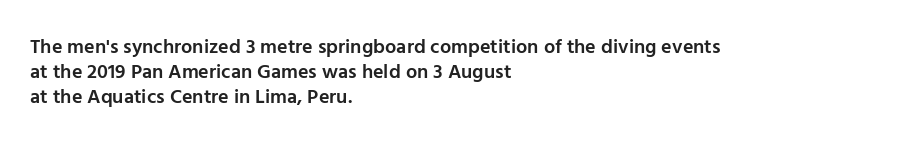
{"italic": "no", "bold": "semi", "underline": "no", "align": "left", "line_spacing": "normal", "line_spacing_ratio": 1.25, "letter_spacing": "normal", "letter_spacing_em": 0.0, "glyph_px": 20}
